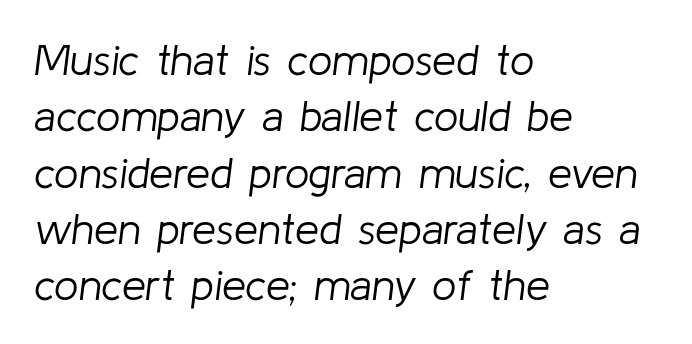
{"italic": "yes", "lean": "right", "slant_degrees": 8, "bold": "no", "weight": "light", "width": "normal", "stroke_contrast": "low", "x_height": "medium", "monospaced": "no", "underline": "no", "align": "left", "line_spacing": "normal", "line_spacing_ratio": 1.31, "letter_spacing": "normal", "letter_spacing_em": 0.0, "glyph_px": 43}
